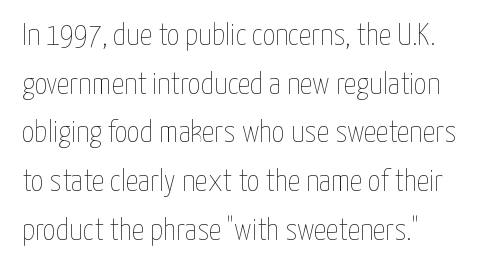
The image shows 31 px thin, condensed type, upright; set normal line spacing (1.57x), normal letter spacing, not underlined; low stroke contrast and a medium x-height.
